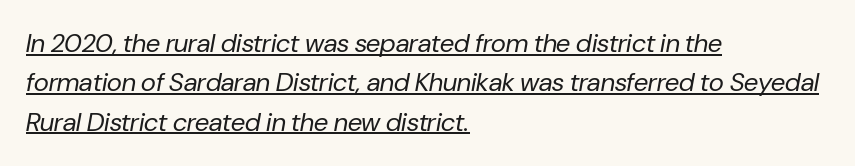
Whoever set this chose a conventional vertical rhythm. Is the letter spacing exaggerated? No — it looks like the ordinary default. The passage is arranged the way most books set body copy — flush left. The rendering applies a slant to the glyphs. The typeface has the unassuming heft of standard copy or less.
